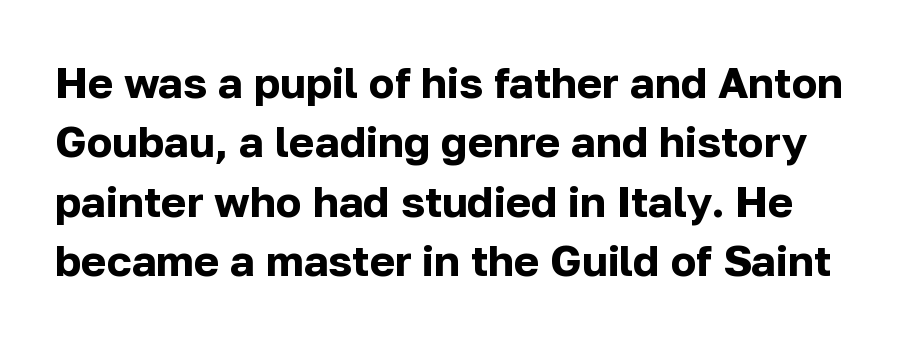
The image shows 43 px bold sans-serif type, upright; set normal line spacing (1.38x), normal letter spacing, not underlined; low stroke contrast and a medium x-height.
